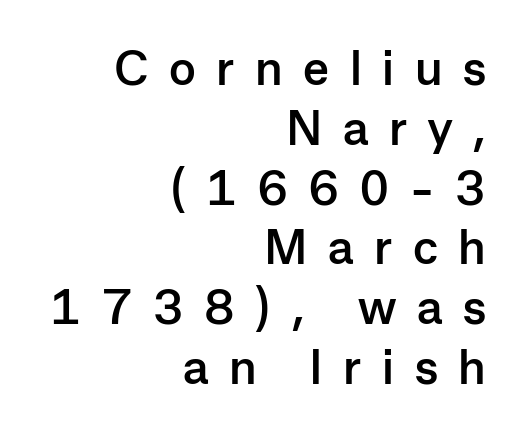
{"serif": "no", "italic": "no", "bold": "yes", "weight": "semibold", "width": "normal", "stroke_contrast": "low", "x_height": "medium", "monospaced": "no", "underline": "no", "align": "right", "line_spacing_ratio": 1.22, "letter_spacing": "wide", "letter_spacing_em": 0.42, "glyph_px": 49}
